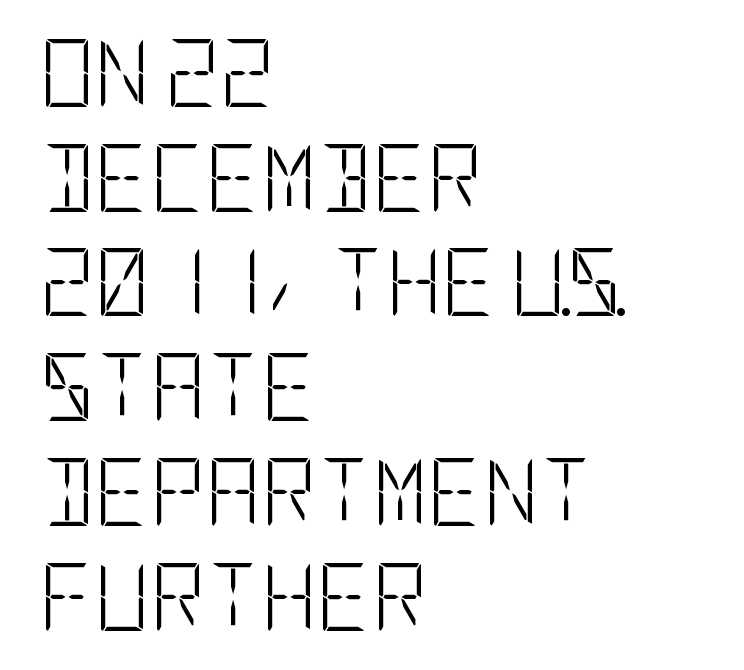
The image shows 68 px light, condensed sans-serif type, upright; set left-aligned, normal line spacing (1.54x), normal letter spacing, not underlined; low stroke contrast and a large x-height.
